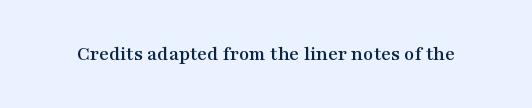
{"italic": "no", "underline": "no", "letter_spacing": "normal", "letter_spacing_em": 0.0, "glyph_px": 21}
